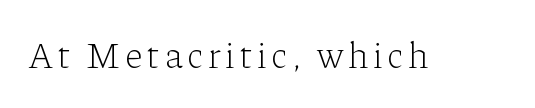
The image shows 36 px light serif type, upright; set not underlined; low stroke contrast and a medium x-height.
